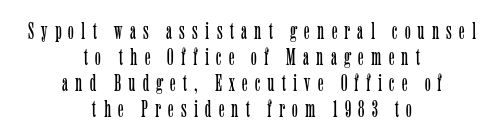
{"italic": "no", "bold": "no", "underline": "no", "align": "center", "line_spacing": "tight", "line_spacing_ratio": 1.09, "letter_spacing": "wide", "letter_spacing_em": 0.3, "glyph_px": 24}
